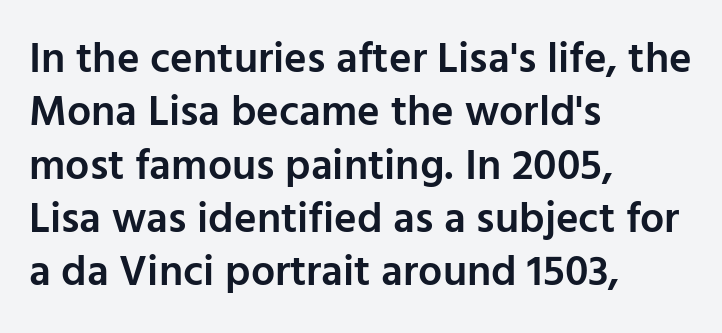
{"serif": "no", "italic": "no", "bold": "semi", "weight": "semibold", "width": "normal", "stroke_contrast": "low", "x_height": "medium", "monospaced": "no", "underline": "no", "align": "left", "line_spacing_ratio": 1.24, "letter_spacing": "normal", "letter_spacing_em": 0.0, "glyph_px": 43}
